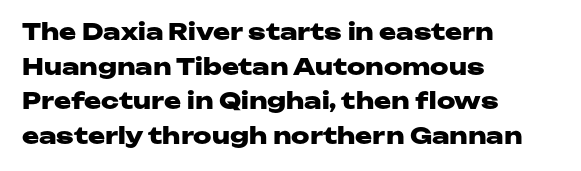
Q: Is the text bold? A: Yes.
Q: Is the text italic (slanted)? A: No, it is upright.
Q: Is the text underlined? A: No.
Q: How is the paragraph aligned? A: Left-aligned.
Q: Is the spacing between letters normal or unusually wide? A: Normal.
Q: Is the spacing between lines tight, normal or loose? A: Normal.
